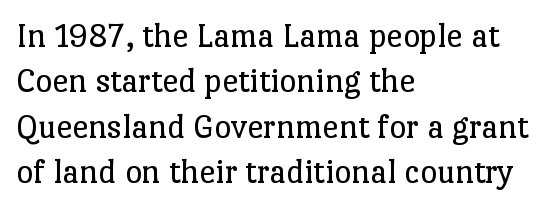
{"serif": "yes", "italic": "no", "bold": "no", "weight": "regular", "width": "normal", "stroke_contrast": "low", "x_height": "medium", "monospaced": "no", "underline": "no", "align": "left", "line_spacing": "normal", "line_spacing_ratio": 1.26, "letter_spacing": "normal", "letter_spacing_em": 0.0, "glyph_px": 36}
